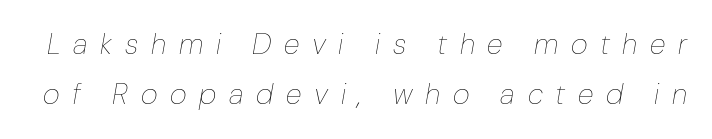
{"italic": "yes", "lean": "right", "slant_degrees": 10, "bold": "no", "weight": "thin", "width": "normal", "stroke_contrast": "low", "x_height": "medium", "monospaced": "no", "underline": "no", "line_spacing_ratio": 1.74, "letter_spacing": "wide", "letter_spacing_em": 0.44, "glyph_px": 29}
